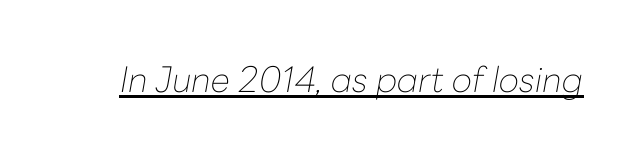
Q: Is the text bold? A: No.
Q: Is the text italic (slanted)? A: Yes, it leans right by about 10 degrees.
Q: Is the text underlined? A: Yes.
Q: Is the spacing between letters normal or unusually wide? A: Normal.
Q: Width (condensed, normal, or wide)? A: Normal.
Q: Stroke contrast? A: Low.
Q: x-height? A: Medium.
Q: Monospaced? A: No.
